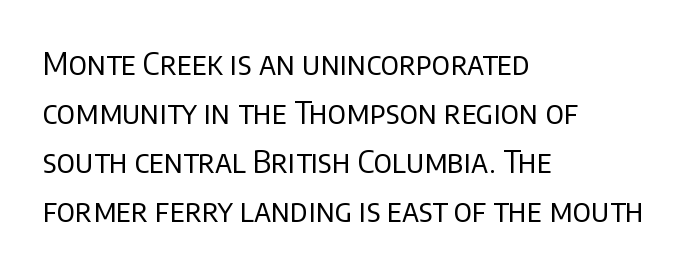
The image shows 31 px regular-weight sans-serif type, upright; set left-aligned, normal line spacing (1.58x), normal letter spacing, not underlined; low stroke contrast and a large x-height.
